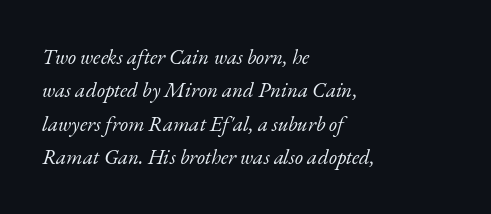
The image shows 21 px text type, italic (leaning right); set left-aligned, normal line spacing (1.59x), normal letter spacing, not underlined.
